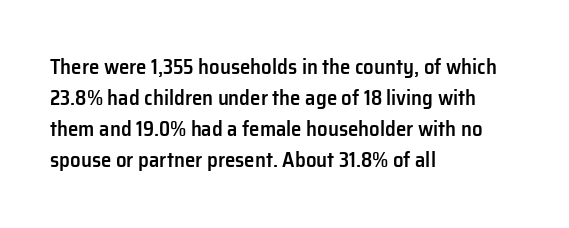
{"italic": "no", "bold": "semi", "underline": "no", "align": "left", "line_spacing": "normal", "line_spacing_ratio": 1.48, "letter_spacing": "normal", "letter_spacing_em": 0.0, "glyph_px": 21}
